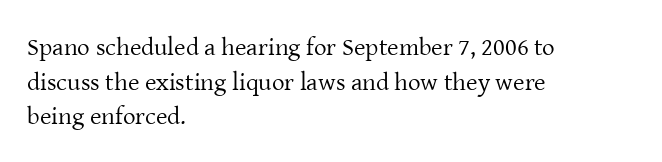
The image shows 25 px text type, upright; set left-aligned, normal line spacing (1.39x), normal letter spacing, not underlined.
